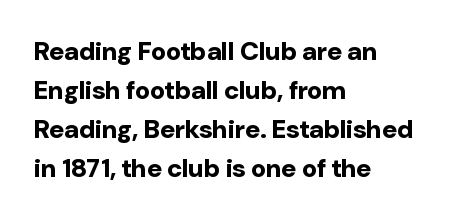
{"italic": "no", "bold": "yes", "underline": "no", "align": "left", "line_spacing": "normal", "line_spacing_ratio": 1.5, "letter_spacing": "normal", "letter_spacing_em": 0.0, "glyph_px": 26}
